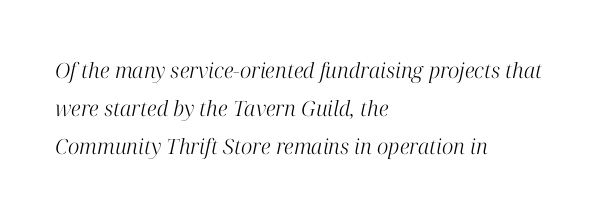
Is the stroke heavy? The answer is a plain regular-or-lighter. Is the letter spacing exaggerated? No — it looks like the ordinary default. Clear beneath every line of the passage. Visually the block forms a straight wall on the left and a jagged coastline on the right.
